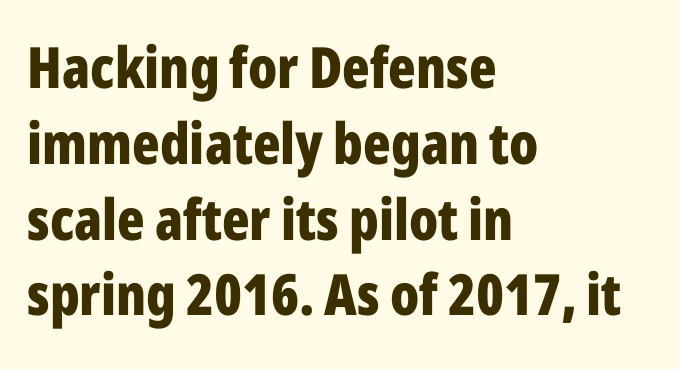
{"serif": "no", "italic": "no", "bold": "yes", "weight": "bold", "width": "condensed", "stroke_contrast": "low", "x_height": "medium", "monospaced": "no", "underline": "no", "align": "left", "line_spacing": "normal", "line_spacing_ratio": 1.33, "letter_spacing": "normal", "letter_spacing_em": 0.0, "glyph_px": 57}
